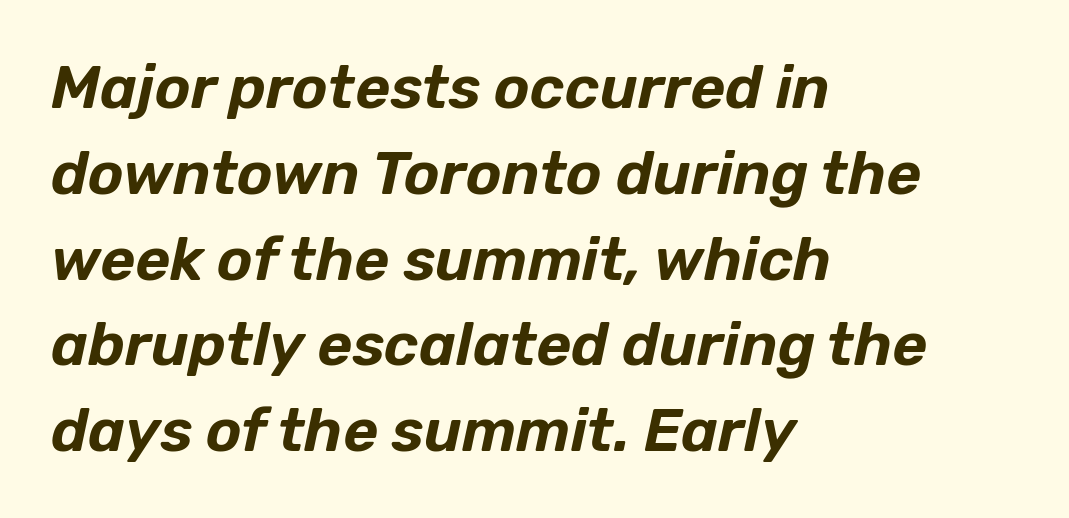
{"italic": "yes", "lean": "right", "slant_degrees": 12, "width": "normal", "stroke_contrast": "low", "x_height": "medium", "monospaced": "no", "underline": "no", "align": "left", "line_spacing": "normal", "line_spacing_ratio": 1.43, "letter_spacing": "normal", "letter_spacing_em": 0.0, "glyph_px": 60}
